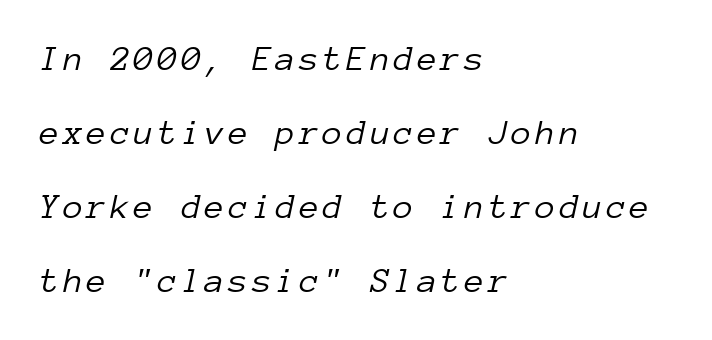
Q: Is the text bold? A: No.
Q: Is the text italic (slanted)? A: Yes, it leans right by about 12 degrees.
Q: Is the text underlined? A: No.
Q: How is the paragraph aligned? A: Left-aligned.
Q: Is the spacing between lines tight, normal or loose? A: Loose.
Q: Width (condensed, normal, or wide)? A: Normal.
Q: Stroke contrast? A: Low.
Q: x-height? A: Medium.
Q: Monospaced? A: Yes.
